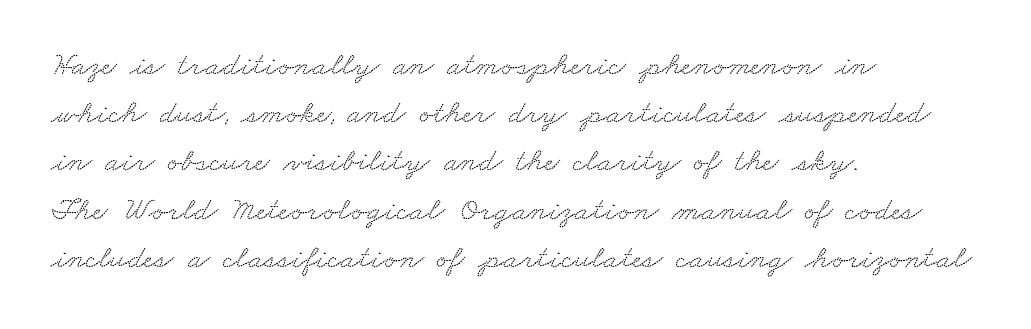
{"width": "wide", "stroke_contrast": "low", "x_height": "small", "monospaced": "no", "underline": "no", "align": "left", "line_spacing": "normal", "line_spacing_ratio": 1.46, "letter_spacing": "normal", "letter_spacing_em": 0.0, "glyph_px": 33}
